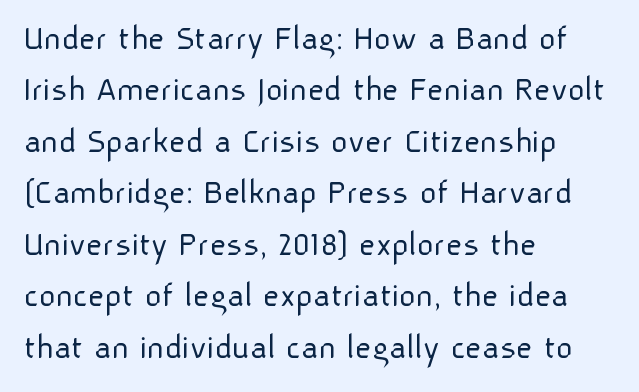
A typesetter would call this proportional, since set widths differ per character. No feet cap the strokes, marking this as sans-serif type. A quiet, ordinary-to-light weight characterises the typeface. This rendering features lettering with no underline. Rows of type keep a routine distance in the vertical direction.
